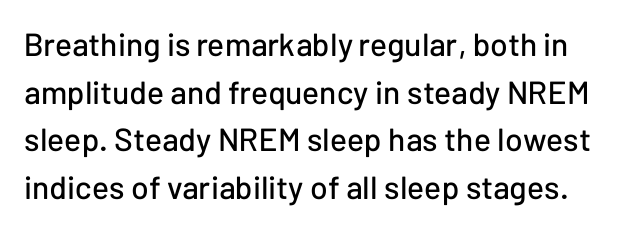
{"serif": "no", "italic": "no", "width": "normal", "stroke_contrast": "low", "x_height": "medium", "monospaced": "no", "underline": "no", "line_spacing": "normal", "line_spacing_ratio": 1.49, "letter_spacing": "normal", "letter_spacing_em": 0.0, "glyph_px": 32}
